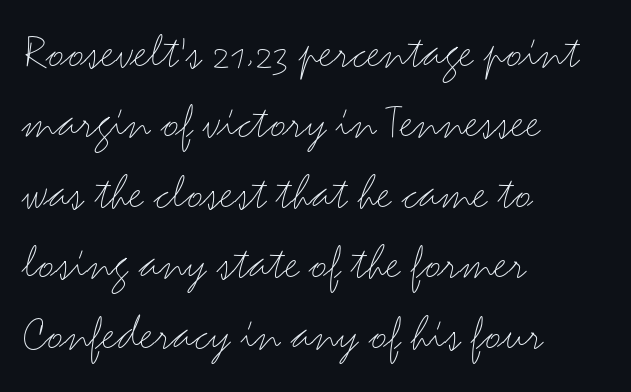
Q: Is the text bold? A: No.
Q: Is the text italic (slanted)? A: Yes.
Q: Is the typeface a serif or a sans-serif typeface? A: Sans-serif.
Q: Is the text underlined? A: No.
Q: How is the paragraph aligned? A: Left-aligned.
Q: Is the spacing between letters normal or unusually wide? A: Normal.
Q: Is the spacing between lines tight, normal or loose? A: Normal.
Q: Width (condensed, normal, or wide)? A: Wide.
Q: Stroke contrast? A: Medium.
Q: x-height? A: Small.
Q: Monospaced? A: No.
